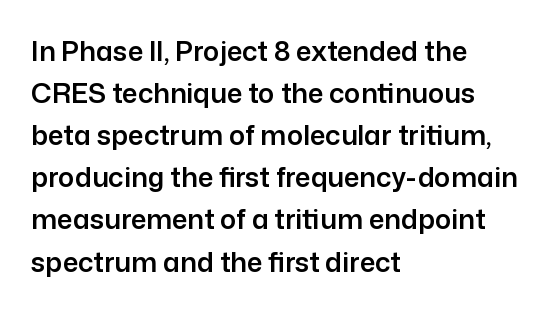
Q: Is the text italic (slanted)? A: No, it is upright.
Q: Is the text underlined? A: No.
Q: How is the paragraph aligned? A: Left-aligned.
Q: Is the spacing between letters normal or unusually wide? A: Normal.
Q: Is the spacing between lines tight, normal or loose? A: Normal.
